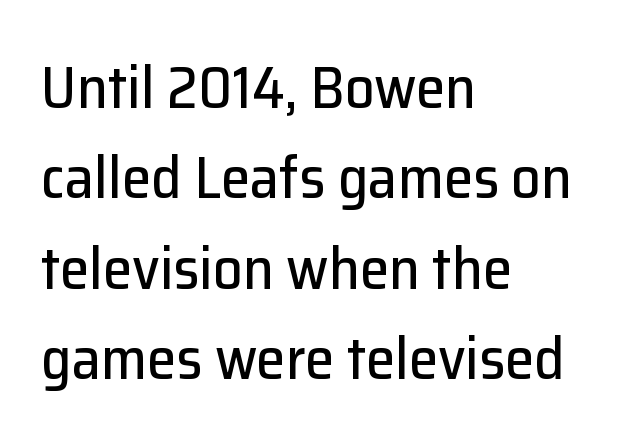
Varying glyph widths throughout — classic text-font behaviour. Horizontally, the lines are justified to the leading edge only. The strip under each line holds only bare page. This rendering leaves character spacing at its baseline value. Summary of vertical rhythm: regular, with standard interline spacing. In terms of posture, this sample is upright.
